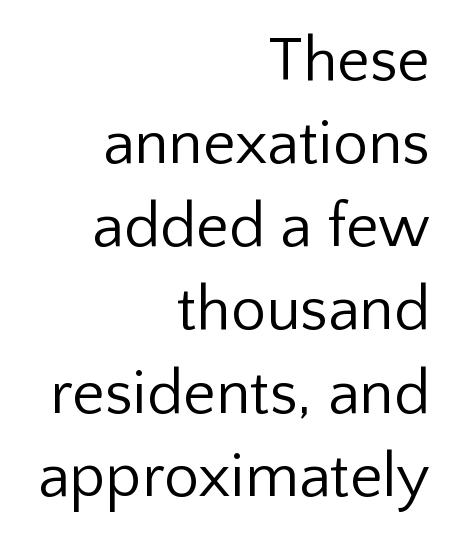
Q: Is the text bold? A: No.
Q: Is the text italic (slanted)? A: No, it is upright.
Q: Is the typeface a serif or a sans-serif typeface? A: Sans-serif.
Q: Is the text underlined? A: No.
Q: How is the paragraph aligned? A: Right-aligned.
Q: Is the spacing between letters normal or unusually wide? A: Normal.
Q: Is the spacing between lines tight, normal or loose? A: Normal.
Q: Width (condensed, normal, or wide)? A: Normal.
Q: Stroke contrast? A: Low.
Q: x-height? A: Medium.
Q: Monospaced? A: No.
